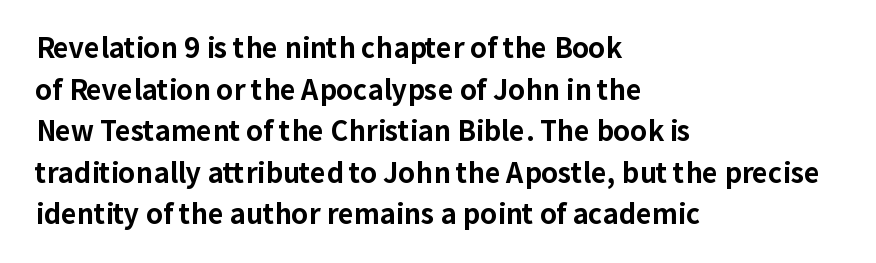
The image shows 27 px bold type, upright; set left-aligned, normal line spacing (1.54x), normal letter spacing, not underlined.
